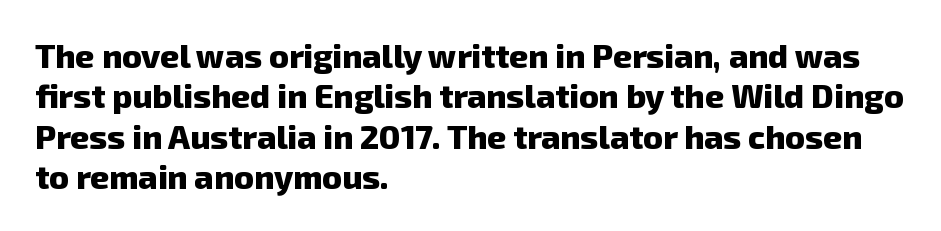
{"serif": "no", "bold": "yes", "weight": "heavy", "width": "normal", "stroke_contrast": "low", "x_height": "medium", "monospaced": "no", "underline": "no", "align": "left", "line_spacing_ratio": 1.22, "letter_spacing": "normal", "letter_spacing_em": 0.0, "glyph_px": 33}
